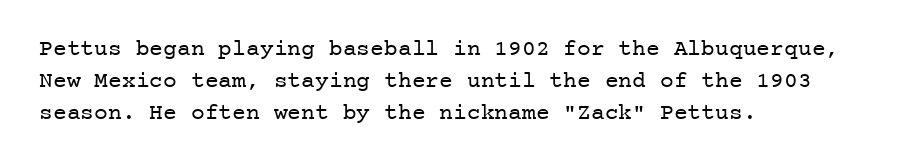
Regarding leading, the lines here are spaced in the standard way. The setting favours the left margin, as ordinary paragraphs usually do. The typeface has the unassuming heft of standard copy or less. The tracking reads as untouched default to a designer's eye. Type without underlining. Vertical strokes here are truly vertical.
